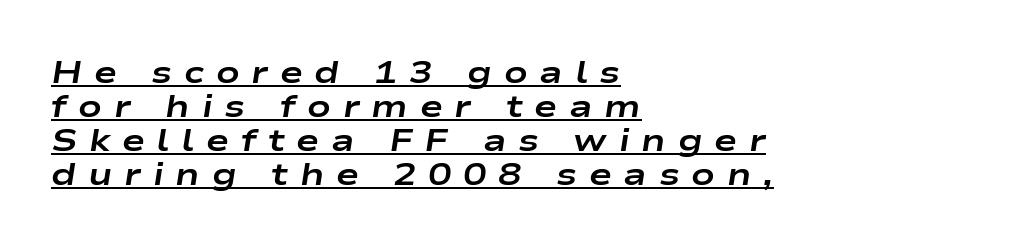
{"italic": "yes", "lean": "right", "slant_degrees": 9, "bold": "yes", "weight": "bold", "width": "wide", "stroke_contrast": "low", "x_height": "medium", "monospaced": "no", "underline": "yes", "align": "left", "line_spacing": "tight", "line_spacing_ratio": 1.1, "letter_spacing": "wide", "letter_spacing_em": 0.38, "glyph_px": 31}
